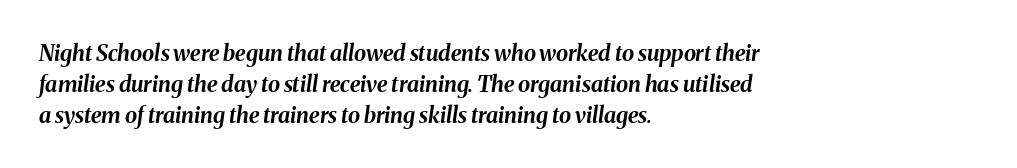
Q: Is the text bold? A: Yes.
Q: Is the text italic (slanted)? A: Yes, it leans right by about 8 degrees.
Q: Is the text underlined? A: No.
Q: How is the paragraph aligned? A: Left-aligned.
Q: Is the spacing between letters normal or unusually wide? A: Normal.
Q: Is the spacing between lines tight, normal or loose? A: Normal.
